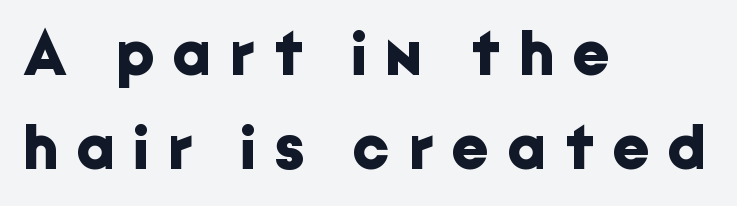
Q: Is the text bold? A: Yes.
Q: Is the text italic (slanted)? A: No, it is upright.
Q: Is the typeface a serif or a sans-serif typeface? A: Sans-serif.
Q: Is the text underlined? A: No.
Q: How is the paragraph aligned? A: Left-aligned.
Q: Is the spacing between letters normal or unusually wide? A: Unusually wide.
Q: Is the spacing between lines tight, normal or loose? A: Normal.
Q: Width (condensed, normal, or wide)? A: Normal.
Q: Stroke contrast? A: Low.
Q: x-height? A: Medium.
Q: Monospaced? A: No.
